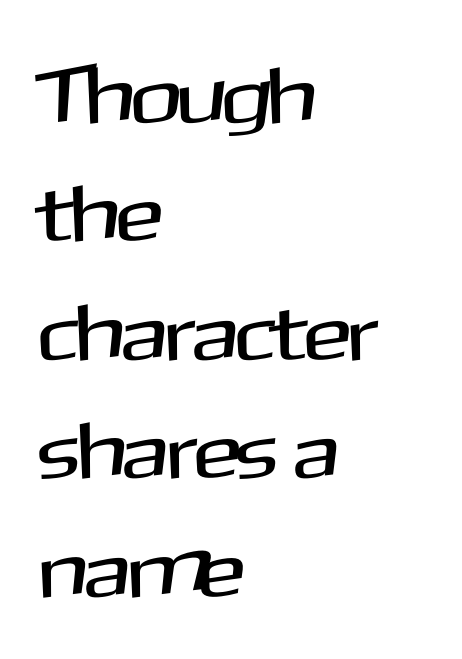
The image shows 80 px sans-serif type, upright; set left-aligned, normal line spacing (1.48x), normal letter spacing, not underlined; medium stroke contrast and a medium x-height.
